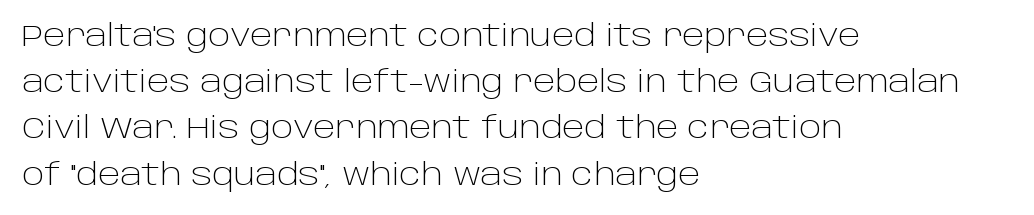
Normally led — the rows are evenly, conventionally spaced. Only glyphs here, with clear space below each row. The lettering holds an erect, upright posture throughout. Unlike a traditional serif, this face leaves its strokes unadorned.
